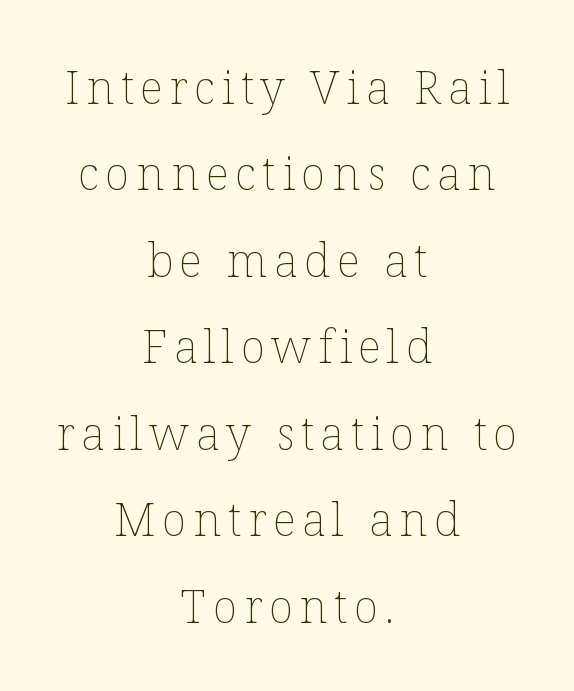
{"italic": "no", "bold": "no", "weight": "thin", "width": "normal", "stroke_contrast": "low", "x_height": "medium", "monospaced": "no", "underline": "no", "align": "center", "line_spacing_ratio": 1.88, "glyph_px": 46}
